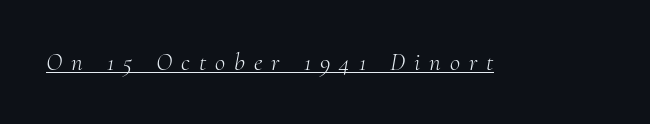
The image shows 25 px text type, italic (leaning right); set unusually wide letter spacing (+0.36 em), underlined.
